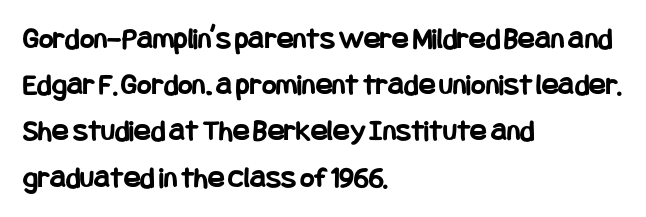
The image shows 31 px bold, condensed sans-serif type, upright; set left-aligned, normal line spacing (1.49x), normal letter spacing, not underlined; low stroke contrast and a large x-height.
